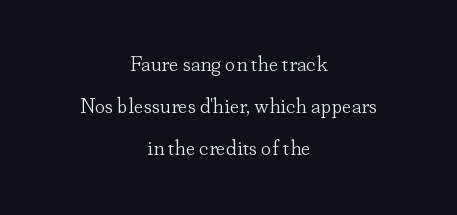
The image shows 21 px text type, upright; set centered, loose line spacing (2.0x), normal letter spacing, not underlined.
